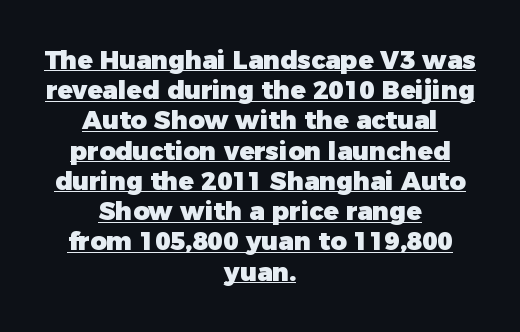
The image shows 25 px bold type, upright; set centered, line spacing 1.21x, normal letter spacing, underlined.
